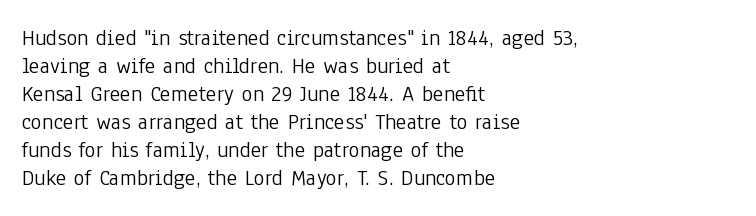
The image shows 23 px text type, upright; set left-aligned, line spacing 1.22x, normal letter spacing, not underlined.
